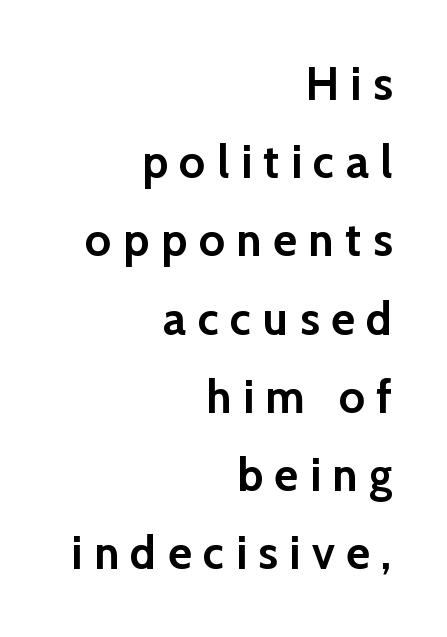
The image shows 46 px semibold sans-serif type, upright; set right-aligned, normal line spacing (1.7x), unusually wide letter spacing (+0.25 em), not underlined; low stroke contrast and a medium x-height.
